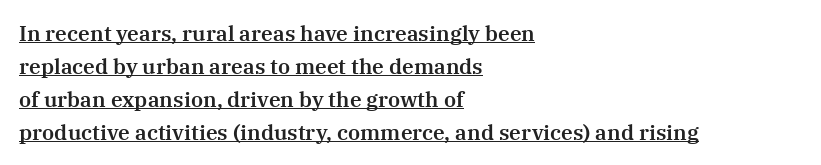
These lines were composed using upright roman letters. Characters follow at the spacing the type designer built in. What's the leading like? Ordinary, nothing unusual. One-word summary of the alignment: left.
